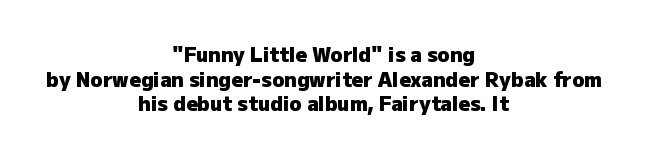
Q: Is the text bold? A: Yes.
Q: Is the text italic (slanted)? A: No, it is upright.
Q: Is the text underlined? A: No.
Q: How is the paragraph aligned? A: Centered.
Q: Is the spacing between letters normal or unusually wide? A: Normal.
